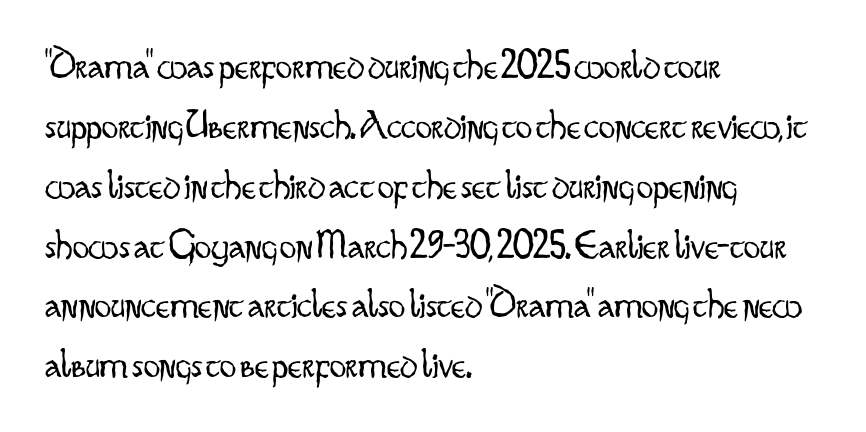
The image shows 41 px light, condensed sans-serif type, upright; set left-aligned, normal line spacing (1.46x), normal letter spacing, not underlined; low stroke contrast and a small x-height.
